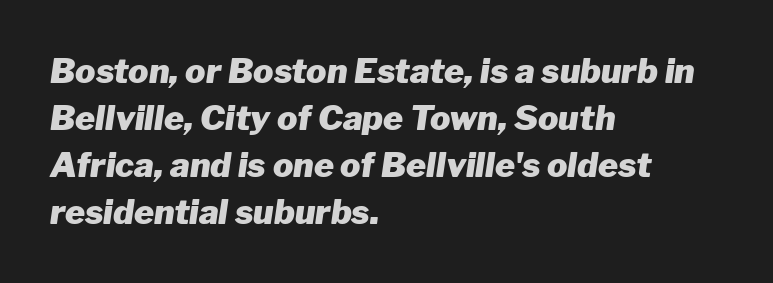
No word sits above an underline. All the whitespace from short lines collects on the right. The rendering uses natural spacing where letterforms have individual widths. Would a proofreader flag this as italicized? Yes. A full-strength bold gives these letters their thick strokes.
